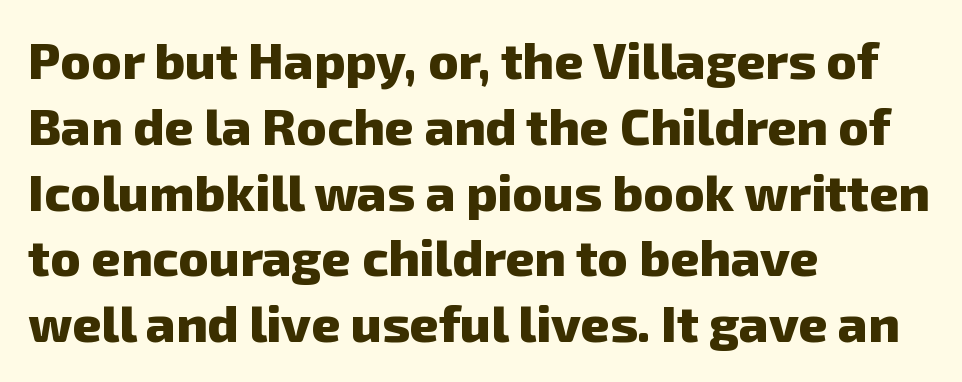
Q: Is the text bold? A: Yes.
Q: Is the typeface a serif or a sans-serif typeface? A: Sans-serif.
Q: Is the text underlined? A: No.
Q: How is the paragraph aligned? A: Left-aligned.
Q: Is the spacing between letters normal or unusually wide? A: Normal.
Q: Is the spacing between lines tight, normal or loose? A: Normal.
Q: Width (condensed, normal, or wide)? A: Normal.
Q: Stroke contrast? A: Low.
Q: x-height? A: Medium.
Q: Monospaced? A: No.
